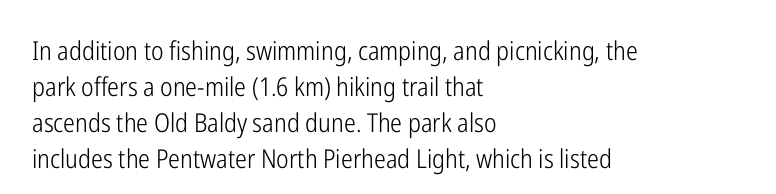
{"italic": "no", "bold": "no", "underline": "no", "align": "left", "line_spacing": "normal", "line_spacing_ratio": 1.39, "letter_spacing": "normal", "letter_spacing_em": 0.0, "glyph_px": 26}
